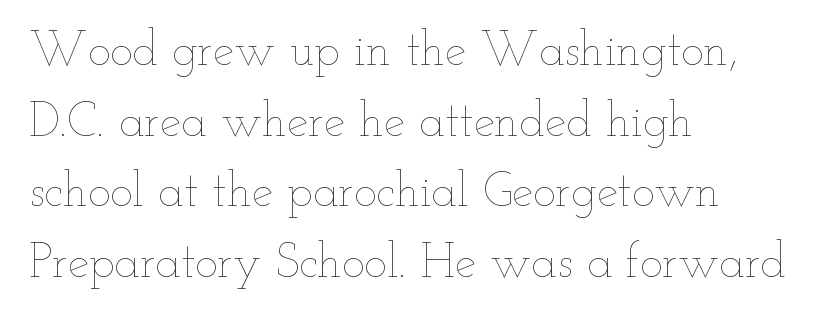
{"italic": "no", "bold": "no", "weight": "thin", "width": "wide", "stroke_contrast": "low", "x_height": "small", "monospaced": "no", "underline": "no", "align": "left", "line_spacing": "normal", "line_spacing_ratio": 1.47, "letter_spacing": "normal", "letter_spacing_em": 0.0, "glyph_px": 48}
